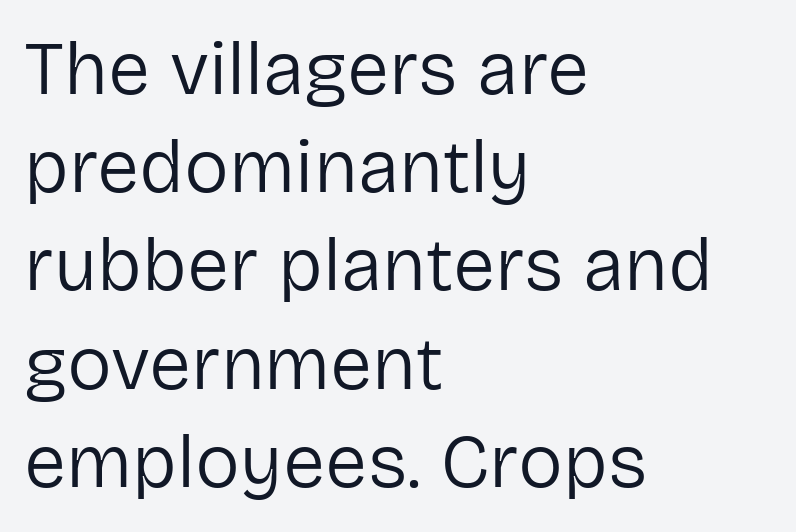
{"serif": "no", "italic": "no", "bold": "no", "weight": "regular", "width": "normal", "stroke_contrast": "low", "x_height": "medium", "monospaced": "no", "underline": "no", "align": "left", "line_spacing": "normal", "line_spacing_ratio": 1.31, "letter_spacing": "normal", "letter_spacing_em": 0.0, "glyph_px": 75}
